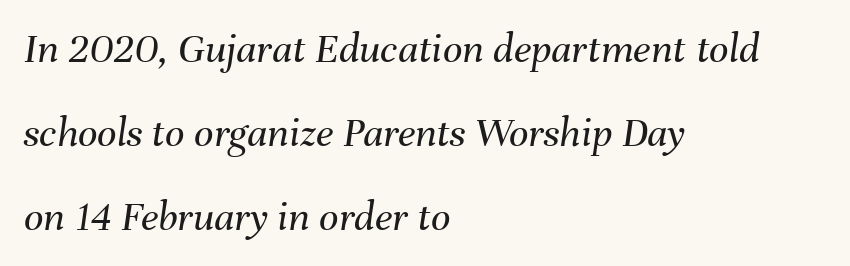
Q: Is the text bold? A: No.
Q: Is the text italic (slanted)? A: Yes, it leans right by about 8 degrees.
Q: Is the text underlined? A: No.
Q: How is the paragraph aligned? A: Left-aligned.
Q: Is the spacing between letters normal or unusually wide? A: Normal.
Q: Is the spacing between lines tight, normal or loose? A: Loose.
Q: Width (condensed, normal, or wide)? A: Normal.
Q: Stroke contrast? A: Medium.
Q: x-height? A: Medium.
Q: Monospaced? A: No.
